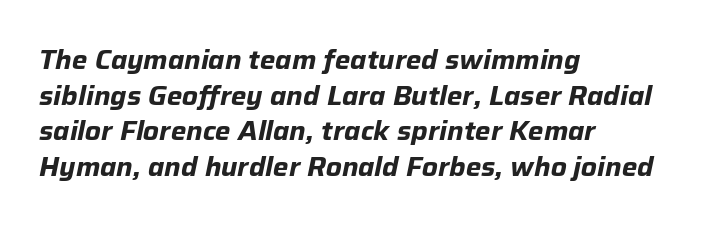
{"italic": "yes", "lean": "right", "slant_degrees": 12, "bold": "yes", "underline": "no", "align": "left", "line_spacing": "normal", "line_spacing_ratio": 1.37, "letter_spacing": "normal", "letter_spacing_em": 0.0, "glyph_px": 26}
